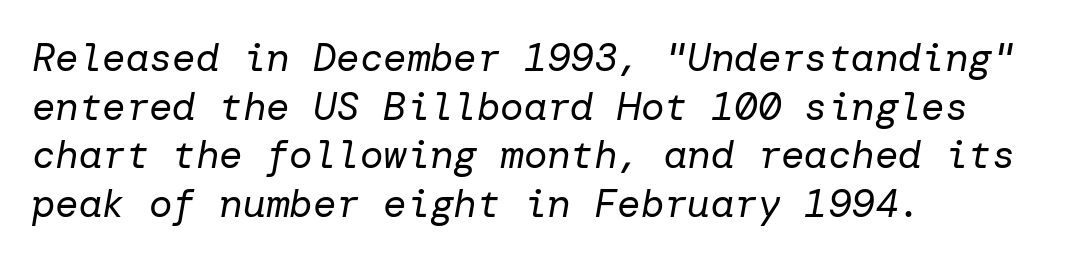
Q: Is the text bold? A: No.
Q: Is the text italic (slanted)? A: Yes, it leans right by about 10 degrees.
Q: Is the text underlined? A: No.
Q: How is the paragraph aligned? A: Left-aligned.
Q: Is the spacing between letters normal or unusually wide? A: Normal.
Q: Is the spacing between lines tight, normal or loose? A: Normal.
Q: Width (condensed, normal, or wide)? A: Normal.
Q: Stroke contrast? A: Low.
Q: x-height? A: Medium.
